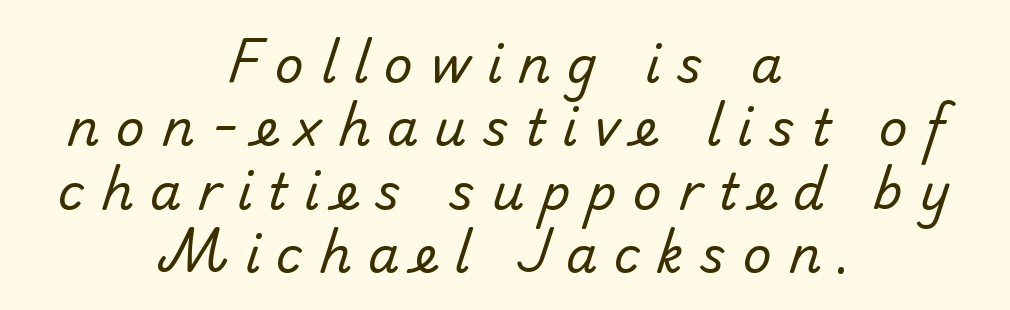
The gap between lines stays unmarked. Each word looks stretched out because of the extra space between its letters. Think of a printed novel: that variable character pitch is what you see here. Leftover space on each line is divided equally before and after the words. Heft: none added — not bold.
